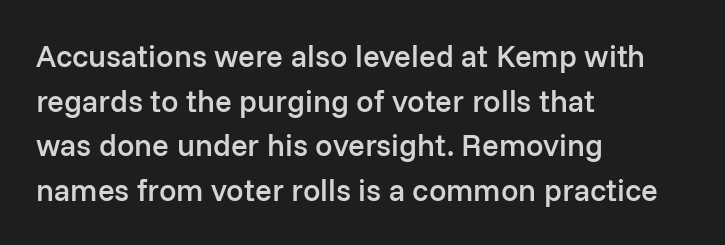
The image shows 31 px semibold sans-serif type, upright; set left-aligned, normal line spacing (1.44x), normal letter spacing, not underlined; low stroke contrast and a medium x-height.
